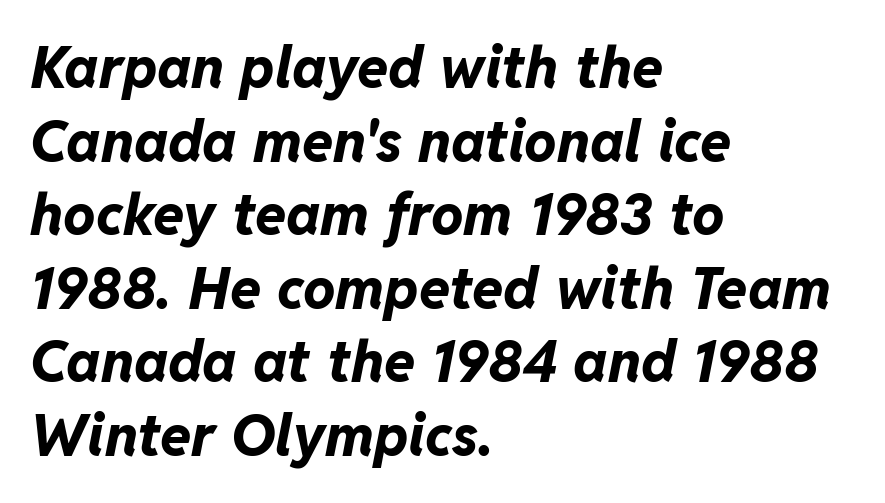
This is oblique type, the kind used for emphasis or titles. Evenly set lines give the paragraph a standard silhouette. The passage shown is typed in a proportional face where columns would drift. The typesetter chose a ragged-right arrangement here. The glyphs are unaccompanied by any horizontal stroke below them.
